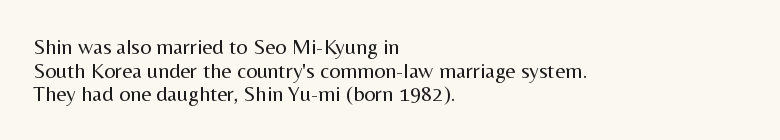
The image shows 22 px text type, upright; set left-aligned, tight line spacing (1.07x), normal letter spacing, not underlined.
